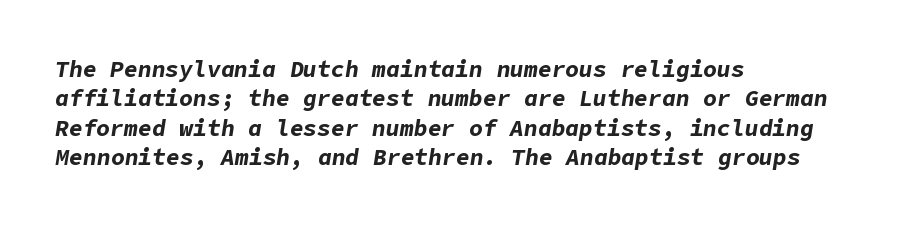
Is the block centered? No — it sits flush against the left margin. You'd pick this weight for a headline — it's a proper bold. An italicized treatment has been applied to the whole sample. Reading down the column, the eye jumps a familiar distance to each next line.
